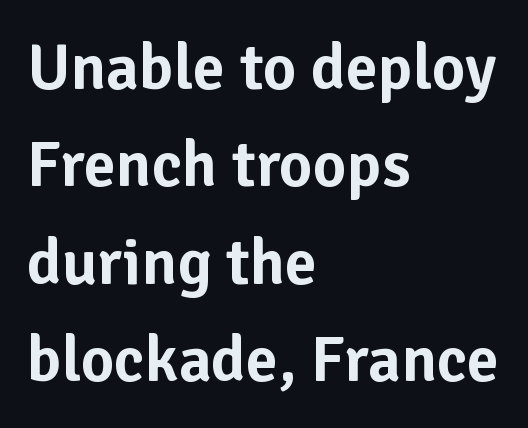
{"serif": "no", "italic": "no", "width": "normal", "stroke_contrast": "low", "x_height": "medium", "monospaced": "no", "underline": "no", "align": "left", "line_spacing": "normal", "line_spacing_ratio": 1.5, "letter_spacing": "normal", "letter_spacing_em": 0.0, "glyph_px": 65}
